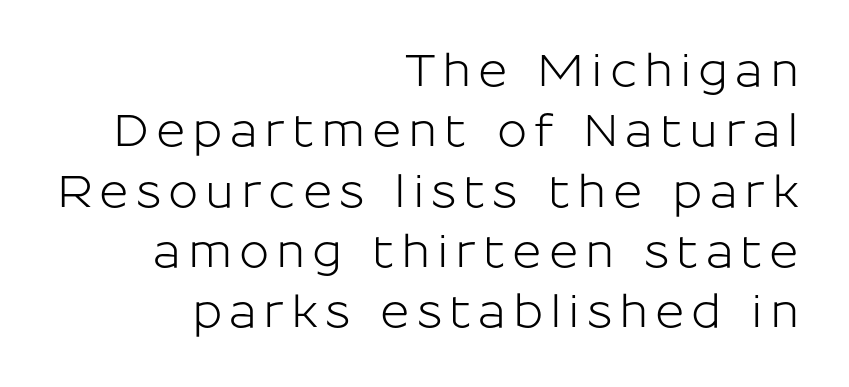
Just letters on the line, the space beneath them empty. Proportional: the letters do not fall into vertical columns. If you measured baseline to baseline, you'd find a middling distance. Unlike a traditional serif, this face leaves its strokes unadorned. Does the copy run flush right? Yes — the right margin is perfectly even. The axis of the letterforms is exactly vertical.
